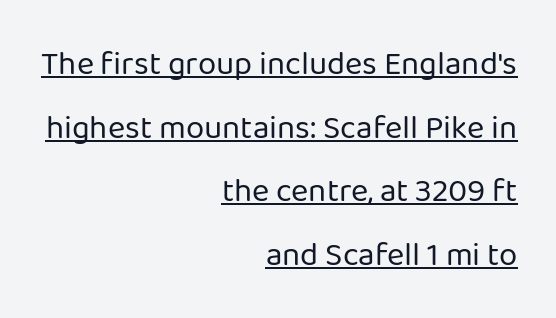
The image shows 33 px regular-weight sans-serif type, upright; set right-aligned, loose line spacing (1.93x), normal letter spacing, underlined; low stroke contrast and a medium x-height.
